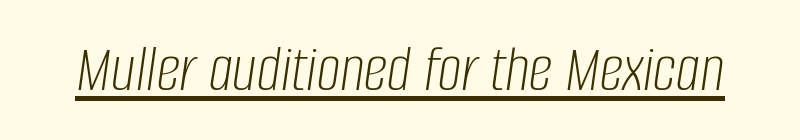
Q: Is the text bold? A: No.
Q: Is the text italic (slanted)? A: Yes, it leans right by about 8 degrees.
Q: Is the text underlined? A: Yes.
Q: Is the spacing between letters normal or unusually wide? A: Normal.
Q: Width (condensed, normal, or wide)? A: Condensed.
Q: Stroke contrast? A: Low.
Q: x-height? A: Large.
Q: Monospaced? A: No.
